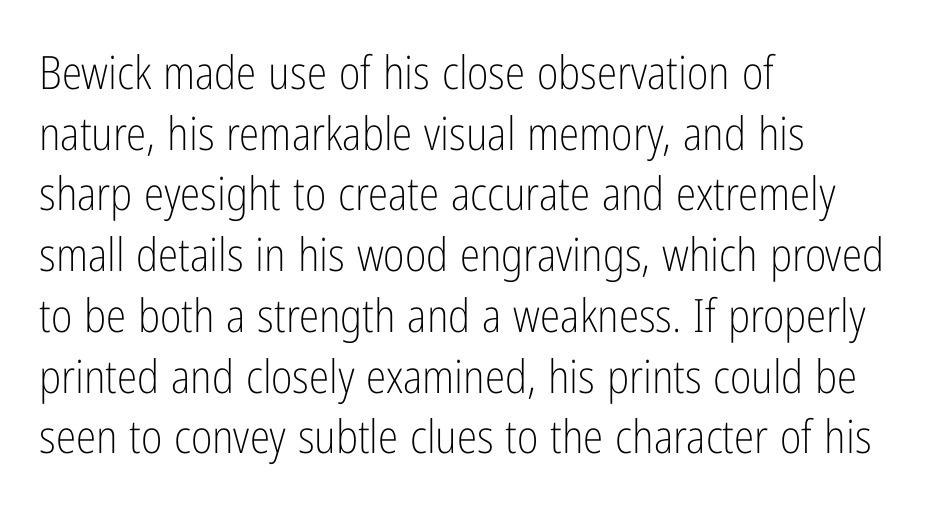
The rows are spaced the way most documents space them. These lines are set flush left with a ragged right edge. These lines are rendered in a variable-pitch font. Default kerning and tracking; the words read as compact shapes.
